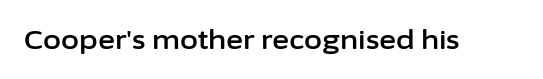
{"italic": "no", "underline": "no", "letter_spacing": "normal", "letter_spacing_em": 0.0, "glyph_px": 26}
